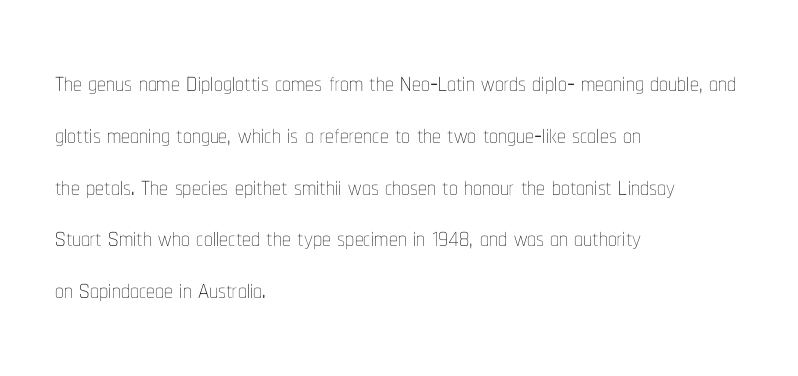
{"italic": "no", "bold": "no", "weight": "thin", "width": "condensed", "stroke_contrast": "low", "x_height": "medium", "monospaced": "no", "underline": "no", "align": "left", "line_spacing": "normal", "line_spacing_ratio": 1.48, "letter_spacing": "normal", "letter_spacing_em": 0.0, "glyph_px": 35}
